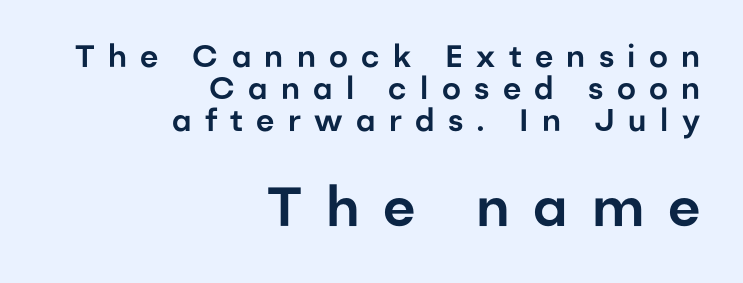
{"serif": "no", "italic": "no", "width": "normal", "stroke_contrast": "low", "x_height": "medium", "monospaced": "no", "underline": "no", "align": "right", "line_spacing": "tight", "line_spacing_ratio": 1.04, "letter_spacing": "wide", "letter_spacing_em": 0.43, "larger_block": "second", "size_ratio": 1.77, "glyph_px": 55}
